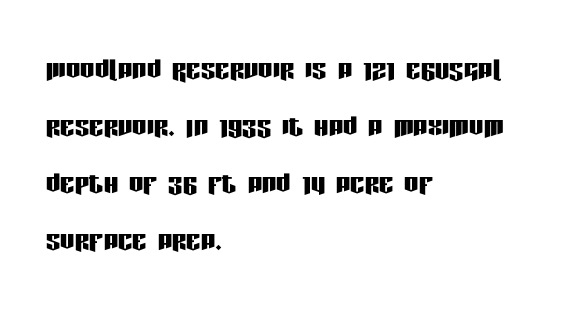
The image shows 36 px condensed sans-serif type, upright; set left-aligned, normal line spacing (1.58x), normal letter spacing, not underlined; low stroke contrast and a large x-height.
